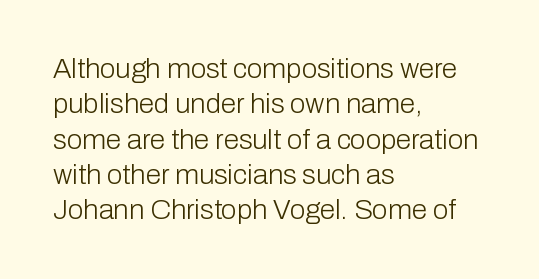
The image shows 28 px light sans-serif type, upright; set left-aligned, normal line spacing (1.26x), normal letter spacing, not underlined; low stroke contrast and a medium x-height.
